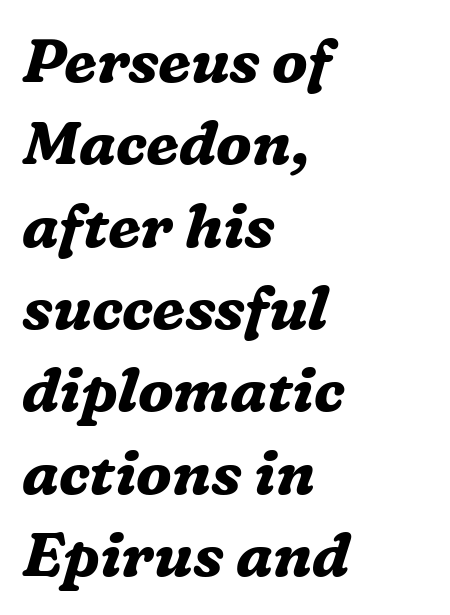
Q: Is the text bold? A: Yes.
Q: Is the text italic (slanted)? A: Yes, it leans right by about 16 degrees.
Q: Is the typeface a serif or a sans-serif typeface? A: Serif.
Q: Is the text underlined? A: No.
Q: How is the paragraph aligned? A: Left-aligned.
Q: Is the spacing between letters normal or unusually wide? A: Normal.
Q: Is the spacing between lines tight, normal or loose? A: Normal.
Q: Width (condensed, normal, or wide)? A: Normal.
Q: Stroke contrast? A: Medium.
Q: x-height? A: Medium.
Q: Monospaced? A: No.
